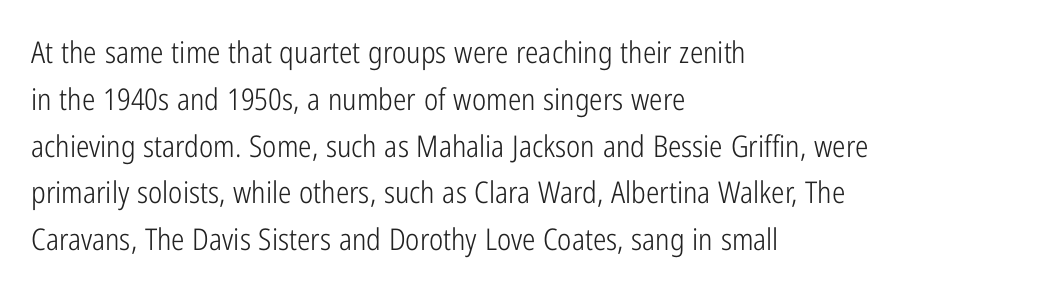
Q: Is the text bold? A: No.
Q: Is the text italic (slanted)? A: No, it is upright.
Q: Is the typeface a serif or a sans-serif typeface? A: Sans-serif.
Q: Is the text underlined? A: No.
Q: How is the paragraph aligned? A: Left-aligned.
Q: Is the spacing between letters normal or unusually wide? A: Normal.
Q: Is the spacing between lines tight, normal or loose? A: Normal.
Q: Width (condensed, normal, or wide)? A: Condensed.
Q: Stroke contrast? A: Low.
Q: x-height? A: Medium.
Q: Monospaced? A: No.
